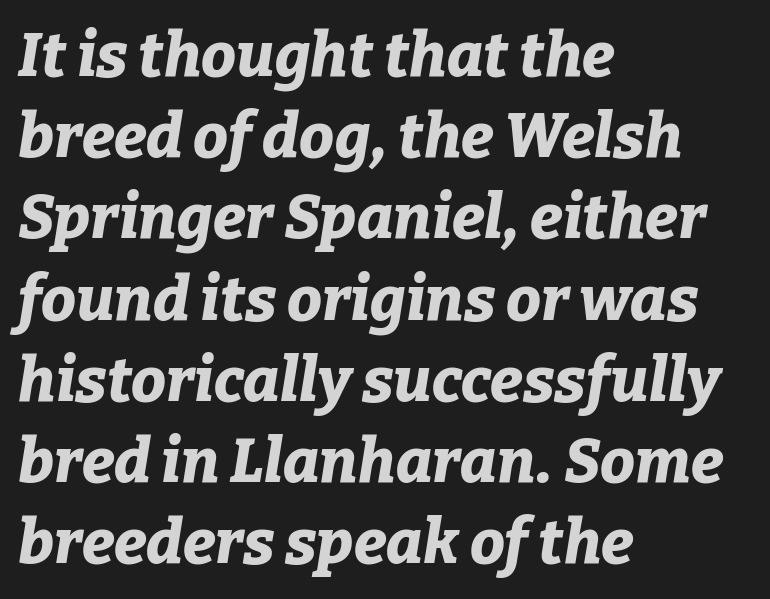
You could not count columns in this text — the font is proportionally spaced. Reading down the column, the eye jumps a familiar distance to each next line. Strokes here are thick enough to call this a true bold. The font's italic variant was chosen for this text. Layout note: lines flush left.
